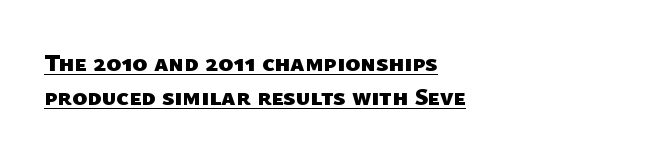
The glyphs have the mass of a bold cut. What stands out about the letter spacing? Nothing — it is the standard amount. Each line starts at the same left margin while the right side varies. What's the leading like? Ordinary, nothing unusual.
